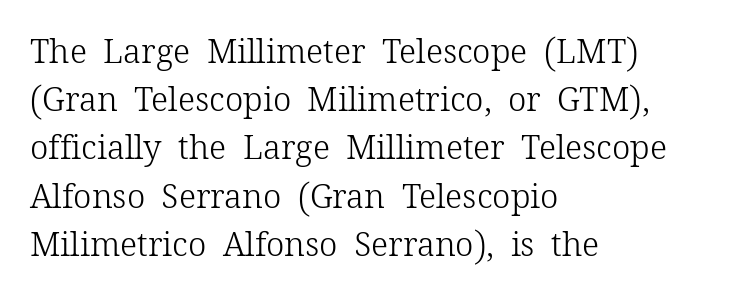
Q: Is the text bold? A: No.
Q: Is the text italic (slanted)? A: No, it is upright.
Q: Is the typeface a serif or a sans-serif typeface? A: Serif.
Q: Is the text underlined? A: No.
Q: How is the paragraph aligned? A: Left-aligned.
Q: Is the spacing between letters normal or unusually wide? A: Normal.
Q: Is the spacing between lines tight, normal or loose? A: Normal.
Q: Width (condensed, normal, or wide)? A: Normal.
Q: Stroke contrast? A: Low.
Q: x-height? A: Medium.
Q: Monospaced? A: No.
